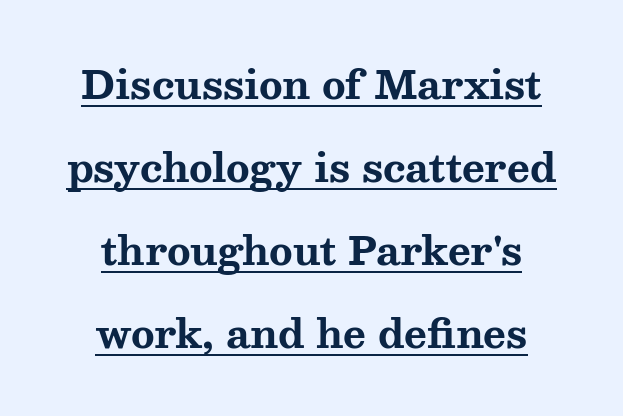
{"serif": "yes", "italic": "no", "bold": "yes", "weight": "bold", "width": "wide", "stroke_contrast": "medium", "x_height": "medium", "monospaced": "no", "underline": "yes", "align": "center", "line_spacing": "loose", "line_spacing_ratio": 2.13, "letter_spacing": "normal", "letter_spacing_em": 0.0, "glyph_px": 39}
